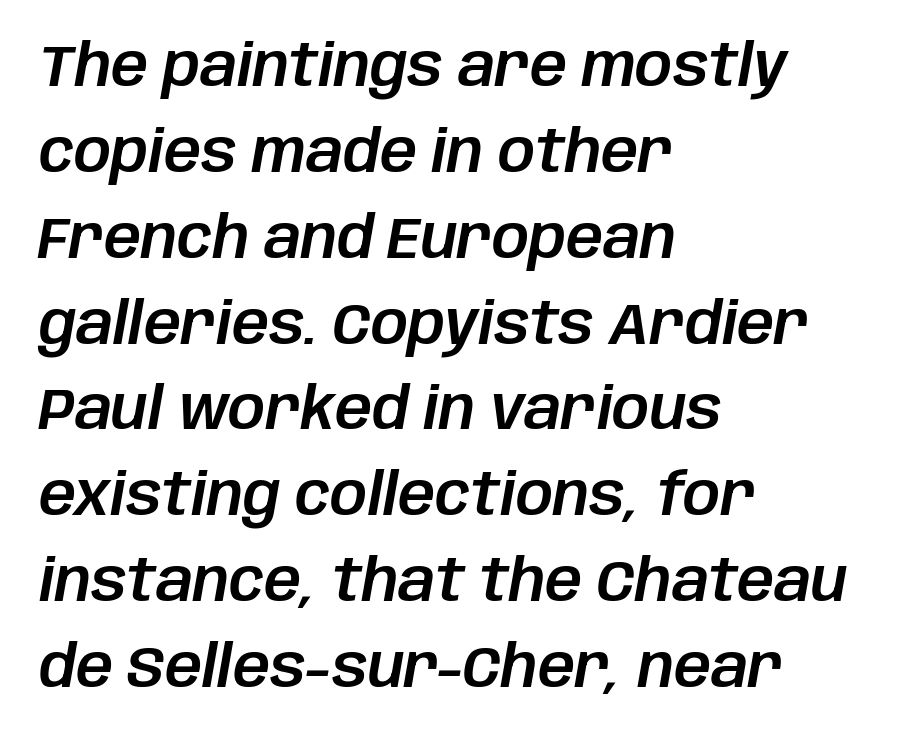
Q: Is the text italic (slanted)? A: Yes, it leans right by about 10 degrees.
Q: Is the text underlined? A: No.
Q: How is the paragraph aligned? A: Left-aligned.
Q: Is the spacing between letters normal or unusually wide? A: Normal.
Q: Is the spacing between lines tight, normal or loose? A: Normal.
Q: Width (condensed, normal, or wide)? A: Normal.
Q: Stroke contrast? A: Low.
Q: x-height? A: Large.
Q: Monospaced? A: No.
